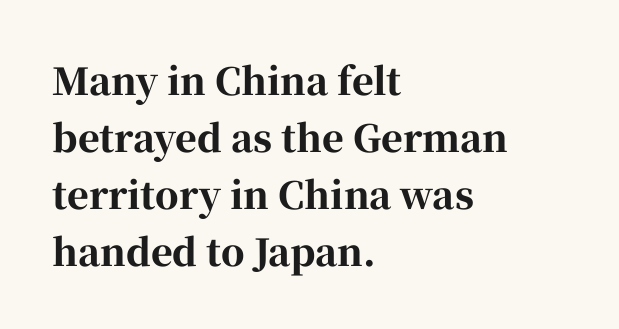
The image shows 37 px bold serif type, upright; set left-aligned, normal line spacing (1.54x), normal letter spacing, not underlined; high stroke contrast and a medium x-height.
